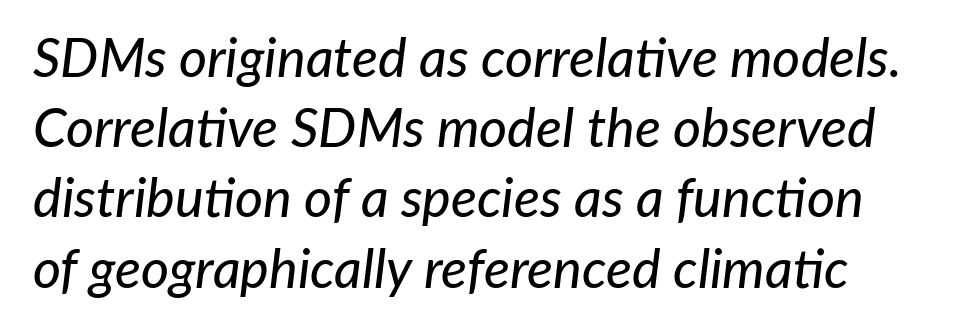
Q: Is the text italic (slanted)? A: Yes, it leans right by about 7 degrees.
Q: Is the text underlined? A: No.
Q: Is the spacing between letters normal or unusually wide? A: Normal.
Q: Is the spacing between lines tight, normal or loose? A: Normal.
Q: Width (condensed, normal, or wide)? A: Normal.
Q: Stroke contrast? A: Low.
Q: x-height? A: Medium.
Q: Monospaced? A: No.
